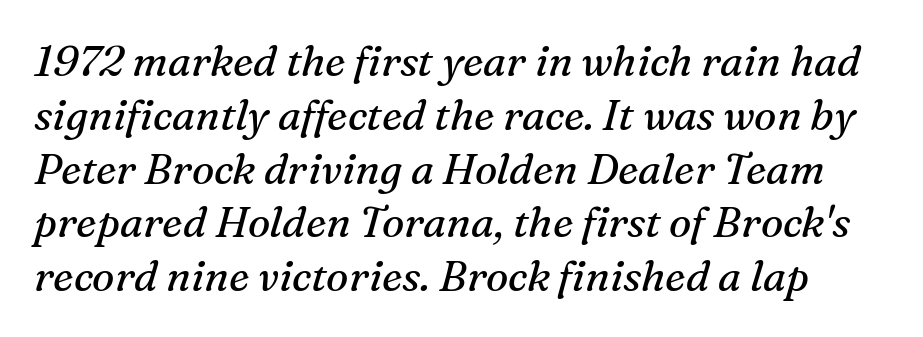
Q: Is the text bold? A: No.
Q: Is the text italic (slanted)? A: Yes, it leans right by about 16 degrees.
Q: Is the typeface a serif or a sans-serif typeface? A: Serif.
Q: Is the text underlined? A: No.
Q: Is the spacing between letters normal or unusually wide? A: Normal.
Q: Is the spacing between lines tight, normal or loose? A: Normal.
Q: Width (condensed, normal, or wide)? A: Normal.
Q: Stroke contrast? A: Medium.
Q: x-height? A: Medium.
Q: Monospaced? A: No.
